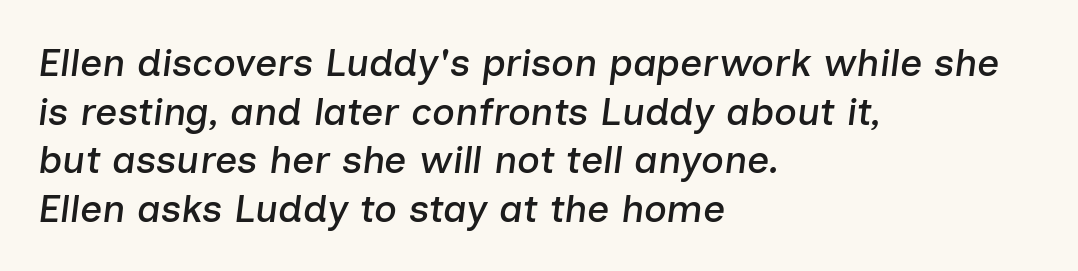
The image shows 39 px text type, italic (leaning right); set left-aligned, normal line spacing (1.25x), normal letter spacing, not underlined; low stroke contrast and a medium x-height.
